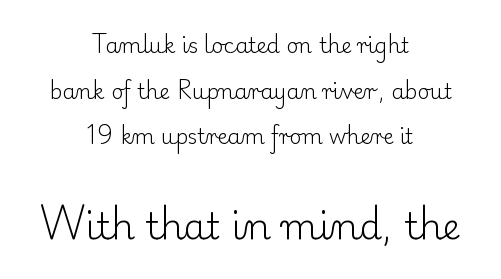
{"italic": "no", "bold": "no", "weight": "light", "width": "normal", "stroke_contrast": "low", "x_height": "small", "monospaced": "no", "underline": "no", "align": "center", "line_spacing": "loose", "line_spacing_ratio": 2.17, "letter_spacing": "normal", "letter_spacing_em": 0.0, "larger_block": "second", "size_ratio": 1.71, "glyph_px": 36}
